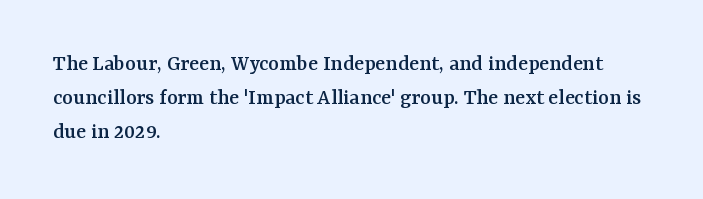
Clear beneath every line of the passage. Notice how descenders clear the ascenders below comfortably — that's standard leading. In terms of letterspacing, this is plain default setting. The lettering stays uniformly vertical, giving the passage a roman look. The lines in this sample share a left origin and differ only in where they stop.
